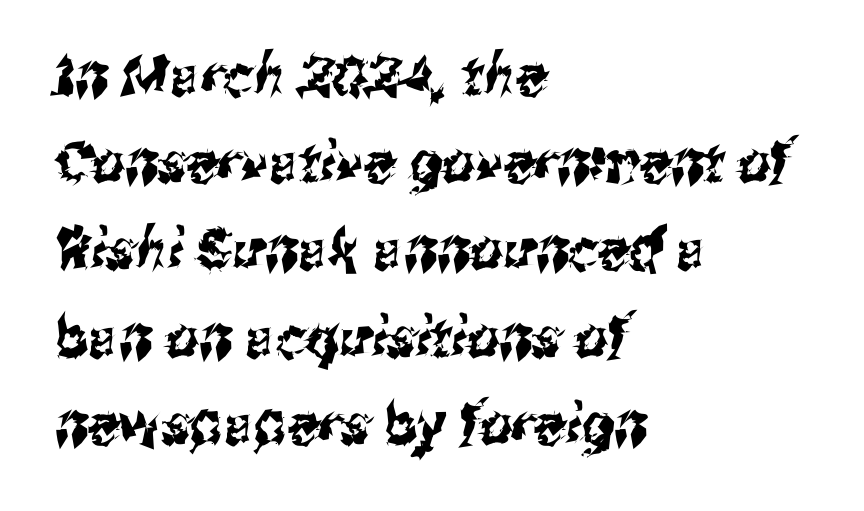
{"serif": "no", "width": "condensed", "stroke_contrast": "medium", "x_height": "medium", "monospaced": "no", "underline": "no", "align": "left", "line_spacing": "normal", "line_spacing_ratio": 1.53, "letter_spacing": "normal", "letter_spacing_em": 0.0, "glyph_px": 57}
